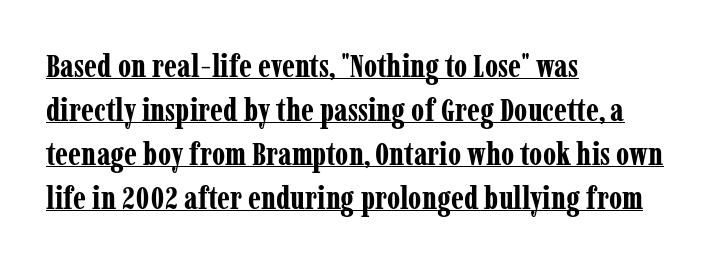
{"serif": "yes", "italic": "no", "bold": "yes", "weight": "bold", "width": "condensed", "stroke_contrast": "low", "x_height": "medium", "monospaced": "no", "underline": "yes", "align": "left", "line_spacing": "normal", "line_spacing_ratio": 1.37, "letter_spacing": "normal", "letter_spacing_em": 0.0, "glyph_px": 32}
